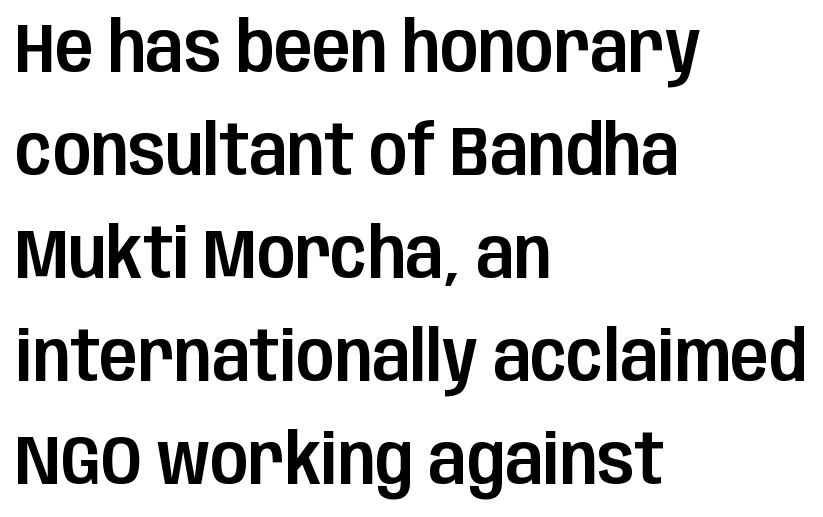
The image shows 70 px condensed sans-serif type, upright; set left-aligned, normal line spacing (1.47x), normal letter spacing, not underlined; low stroke contrast and a large x-height.
